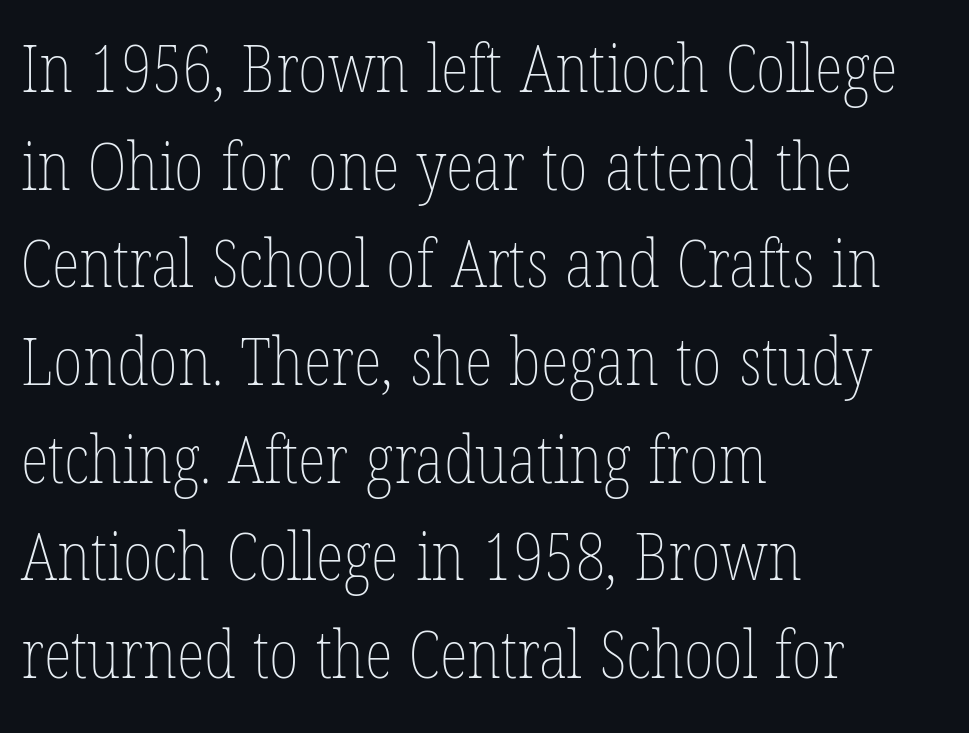
The image shows 66 px thin, condensed type, upright; set left-aligned, normal line spacing (1.48x), normal letter spacing, not underlined; low stroke contrast and a medium x-height.
